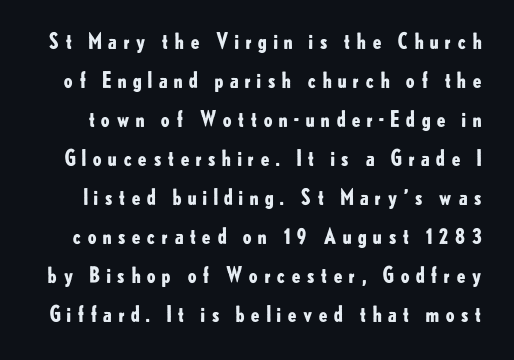
If you drew a line through each stem, it would be perfectly vertical. The passage shown is not underscored anywhere. This rendering widens character spacing well past its baseline value. Does the weight exceed regular? Yes, all the way to bold.
